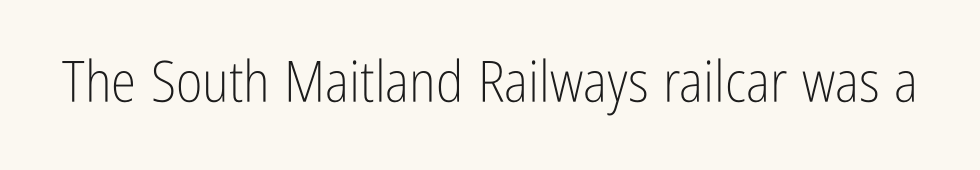
The face used here is proportionally spaced, like ordinary book or web type. Italic? Not at all — the glyphs are vertical. Tracking here is standard; glyphs follow each other at the usual distance. Nope, no serifs anywhere on these letters. The font is comparable to plain body text, perhaps lighter. Type without underlining.
